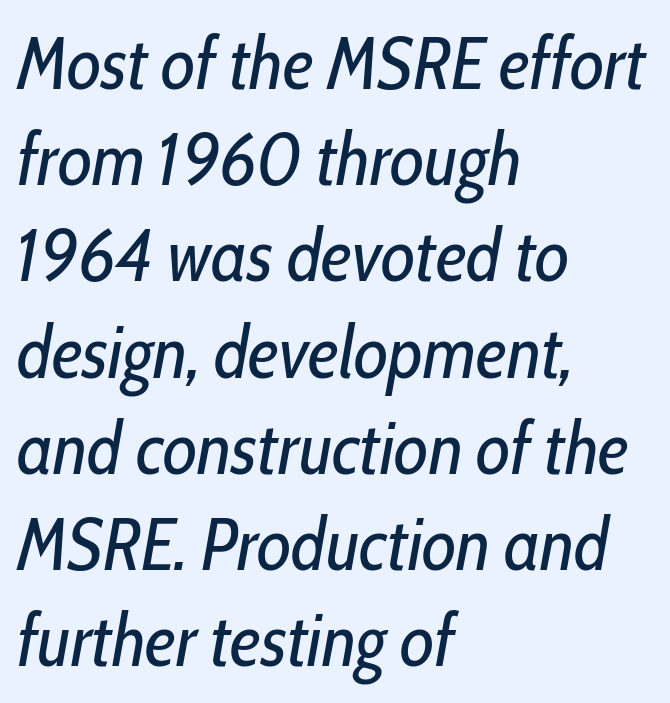
The image shows 74 px regular-weight, condensed type, italic (leaning right); set left-aligned, normal line spacing (1.3x), normal letter spacing, not underlined; low stroke contrast and a medium x-height.
